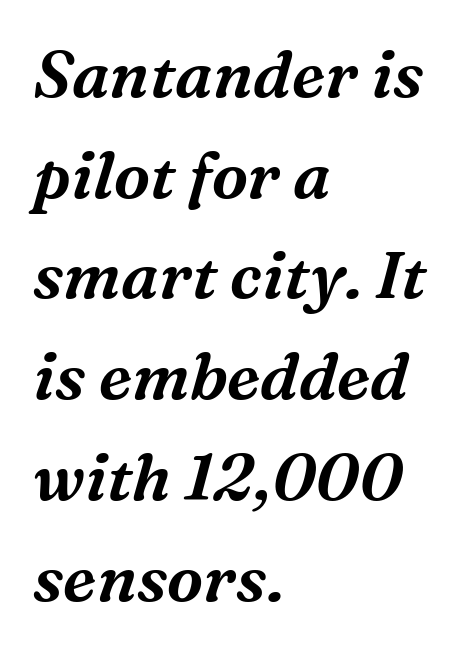
Beneath every word, the page is bare. A normal amount of white space separates one row of letters from the next. Think of a printed novel: that variable character pitch is what you see here. Here the glyphs are tracked normally, forming tight word shapes. Type style note: has serifs.
